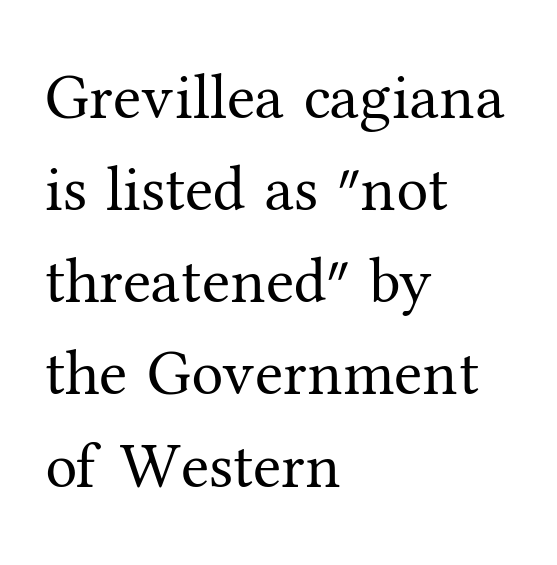
The image shows 64 px regular-weight serif type, upright; set left-aligned, normal line spacing (1.44x), normal letter spacing, not underlined; medium stroke contrast and a medium x-height.
